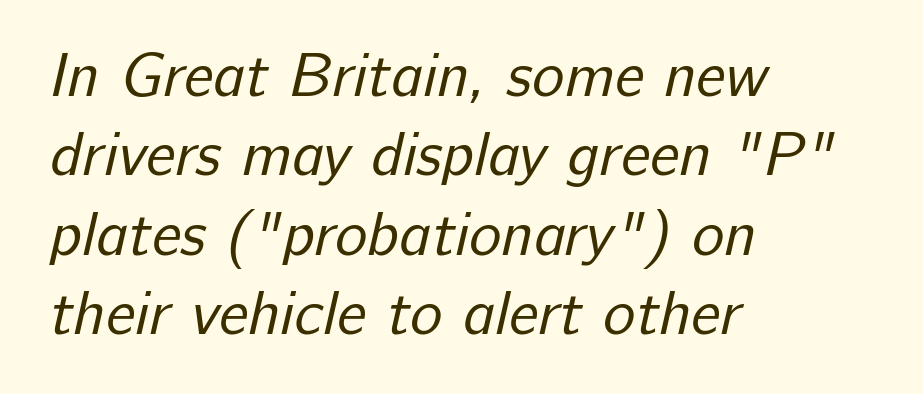
The image shows 61 px regular-weight sans-serif type; set left-aligned, normal line spacing (1.3x), normal letter spacing, not underlined; low stroke contrast and a medium x-height.
